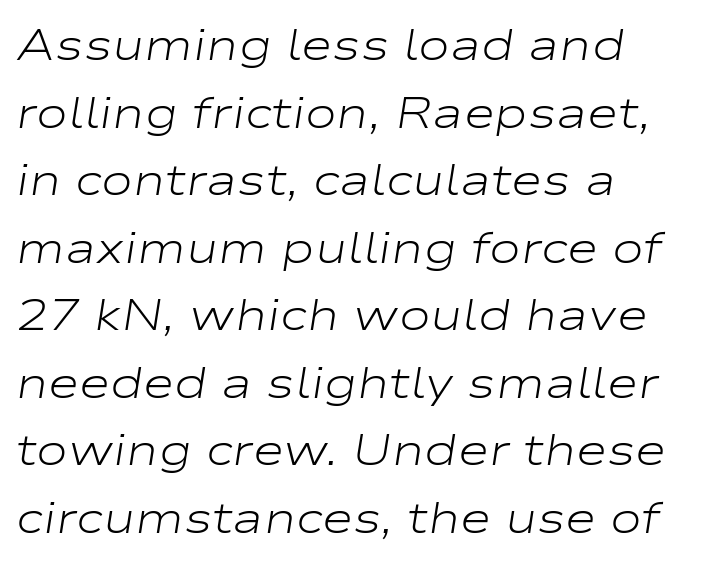
The image shows 43 px light, wide type, italic (leaning right); set left-aligned, normal line spacing (1.57x), normal letter spacing, not underlined; low stroke contrast and a medium x-height.
